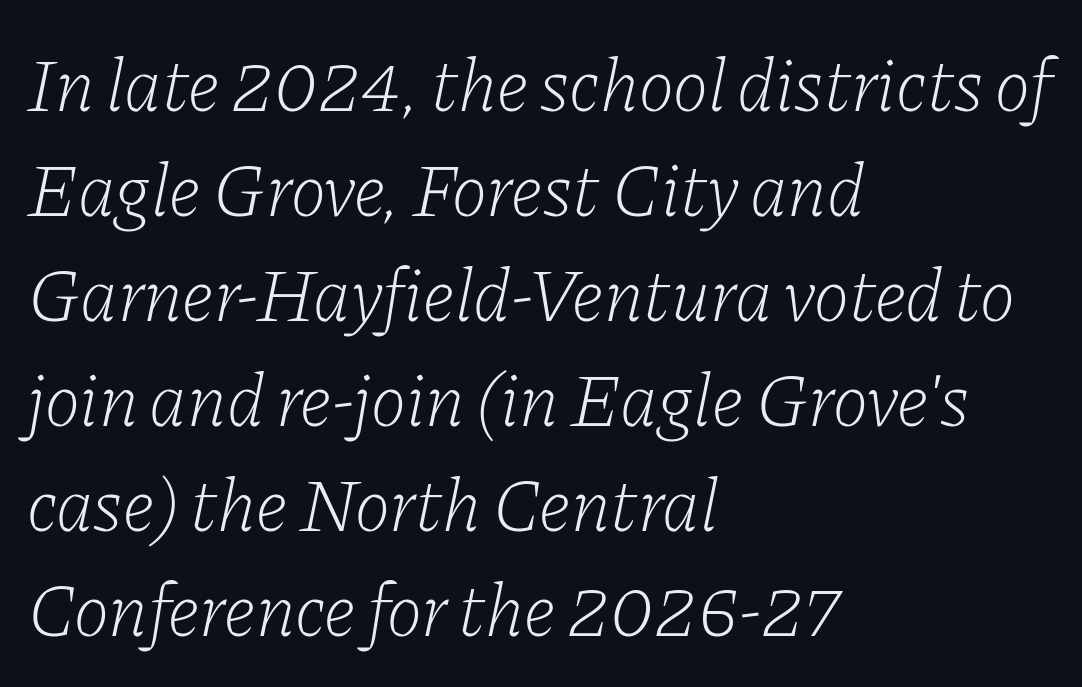
The image shows 75 px light serif type, italic (leaning right); set left-aligned, normal line spacing (1.4x), normal letter spacing, not underlined; low stroke contrast and a medium x-height.
